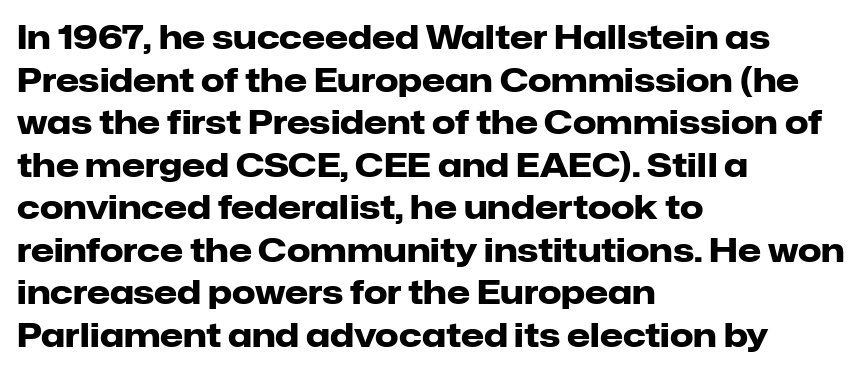
Q: Is the text bold? A: Yes.
Q: Is the text italic (slanted)? A: No, it is upright.
Q: Is the typeface a serif or a sans-serif typeface? A: Sans-serif.
Q: Is the text underlined? A: No.
Q: How is the paragraph aligned? A: Left-aligned.
Q: Is the spacing between letters normal or unusually wide? A: Normal.
Q: Is the spacing between lines tight, normal or loose? A: Normal.
Q: Width (condensed, normal, or wide)? A: Normal.
Q: Stroke contrast? A: Low.
Q: x-height? A: Medium.
Q: Monospaced? A: No.
